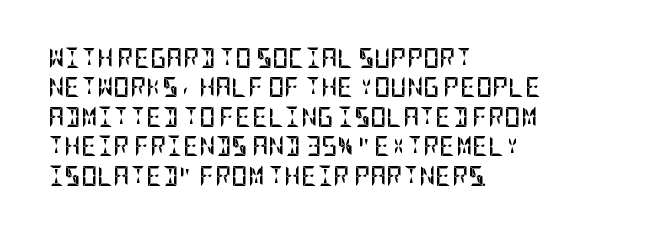
{"italic": "no", "bold": "yes", "underline": "no", "align": "left", "line_spacing": "normal", "line_spacing_ratio": 1.47, "letter_spacing": "normal", "letter_spacing_em": 0.0, "glyph_px": 20}
